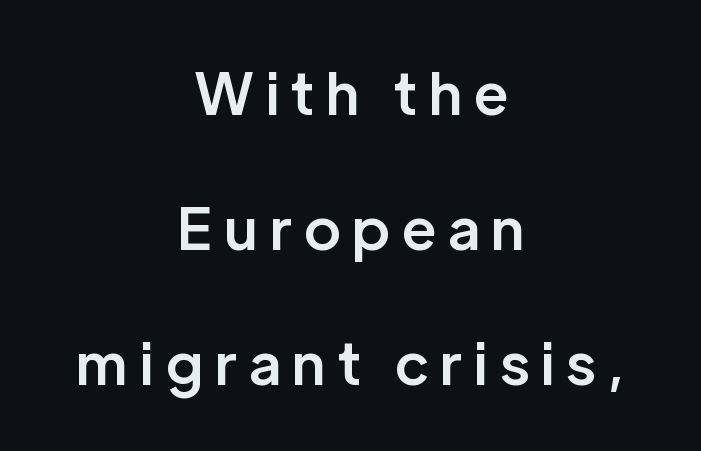
{"serif": "no", "italic": "no", "bold": "semi", "weight": "semibold", "width": "normal", "stroke_contrast": "low", "x_height": "medium", "monospaced": "no", "underline": "no", "align": "center", "line_spacing": "loose", "line_spacing_ratio": 2.33, "letter_spacing": "wide", "letter_spacing_em": 0.21, "glyph_px": 58}
